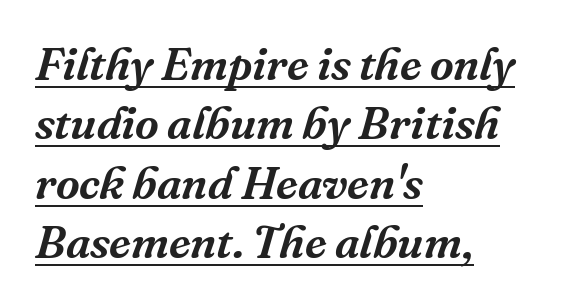
The image shows 46 px serif type, italic (leaning right); set left-aligned, normal line spacing (1.29x), normal letter spacing, underlined; medium stroke contrast and a medium x-height.
